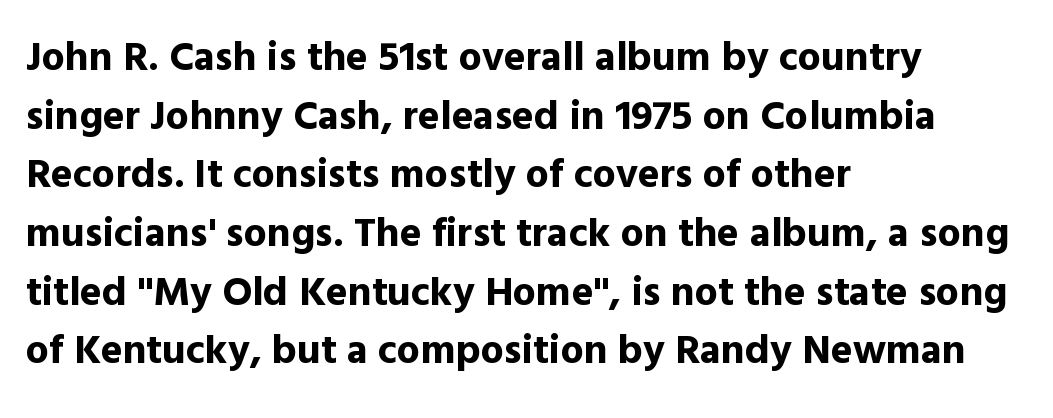
{"serif": "no", "italic": "no", "bold": "yes", "weight": "bold", "width": "normal", "x_height": "medium", "monospaced": "no", "underline": "no", "align": "left", "line_spacing": "normal", "line_spacing_ratio": 1.43, "letter_spacing": "normal", "letter_spacing_em": 0.0, "glyph_px": 41}
